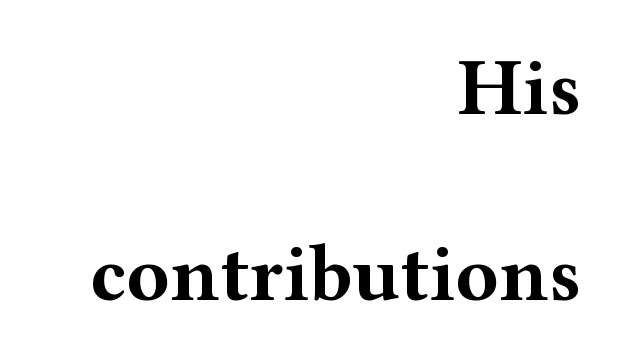
Q: Is the text bold? A: Yes.
Q: Is the text italic (slanted)? A: No, it is upright.
Q: Is the typeface a serif or a sans-serif typeface? A: Serif.
Q: Is the text underlined? A: No.
Q: How is the paragraph aligned? A: Right-aligned.
Q: Is the spacing between letters normal or unusually wide? A: Normal.
Q: Is the spacing between lines tight, normal or loose? A: Loose.
Q: Width (condensed, normal, or wide)? A: Wide.
Q: Stroke contrast? A: Medium.
Q: x-height? A: Medium.
Q: Monospaced? A: No.
